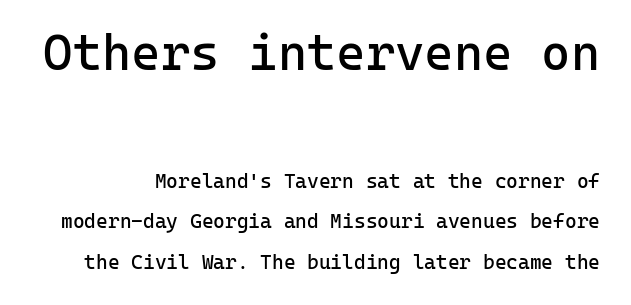
The face used here is monospaced, like something from a code editor. If you measured baseline to baseline, you'd find a long distance. No extra tracking has been applied to these lines. Clear beneath every line of the passage.
